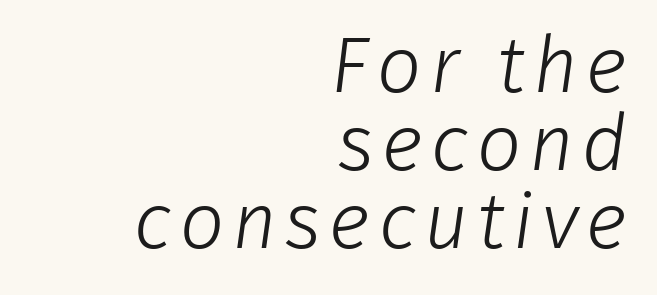
Q: Is the text bold? A: No.
Q: Is the typeface a serif or a sans-serif typeface? A: Sans-serif.
Q: Is the text underlined? A: No.
Q: How is the paragraph aligned? A: Right-aligned.
Q: Is the spacing between lines tight, normal or loose? A: Tight.
Q: Width (condensed, normal, or wide)? A: Normal.
Q: Stroke contrast? A: Low.
Q: x-height? A: Medium.
Q: Monospaced? A: No.
